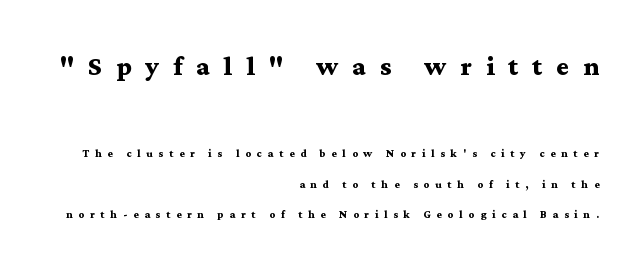
Q: Is the text bold? A: Yes.
Q: Is the text italic (slanted)? A: No, it is upright.
Q: Is the typeface a serif or a sans-serif typeface? A: Serif.
Q: Is the text underlined? A: No.
Q: How is the paragraph aligned? A: Right-aligned.
Q: Is the spacing between letters normal or unusually wide? A: Unusually wide.
Q: Is the spacing between lines tight, normal or loose? A: Loose.
Q: Which block of text is set in a larger size, the first (top) or the second (bottom)? A: The first (top) one.
Q: Width (condensed, normal, or wide)? A: Wide.
Q: Stroke contrast? A: Medium.
Q: x-height? A: Medium.
Q: Monospaced? A: No.
